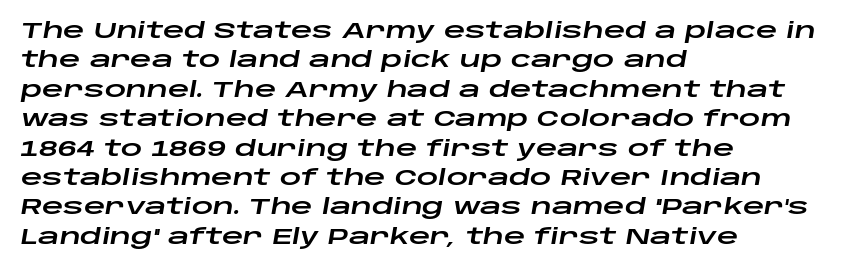
Q: Is the text italic (slanted)? A: Yes, it leans right by about 10 degrees.
Q: Is the text underlined? A: No.
Q: How is the paragraph aligned? A: Left-aligned.
Q: Is the spacing between letters normal or unusually wide? A: Normal.
Q: Is the spacing between lines tight, normal or loose? A: Normal.
